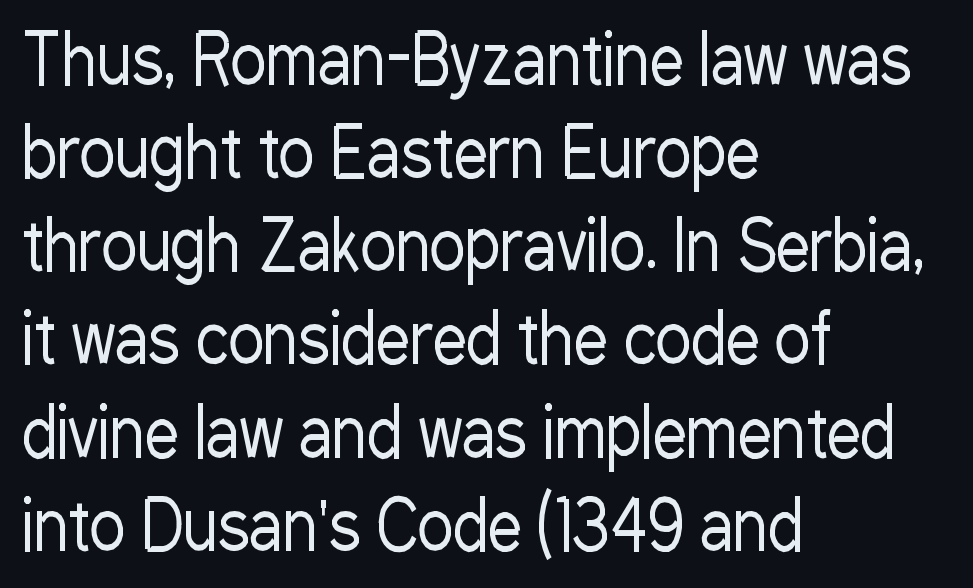
The image shows 68 px regular-weight, condensed sans-serif type, upright; set left-aligned, normal line spacing (1.37x), normal letter spacing, not underlined; low stroke contrast and a medium x-height.
